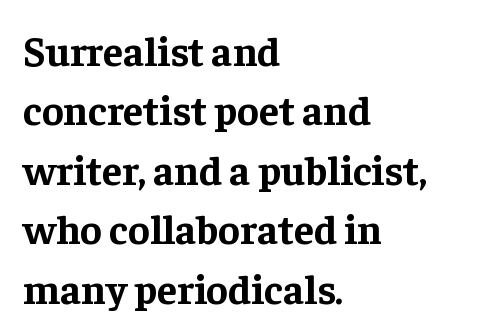
The image shows 41 px bold serif type, upright; set left-aligned, normal line spacing (1.45x), normal letter spacing, not underlined; low stroke contrast and a medium x-height.
